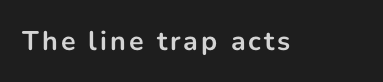
{"italic": "no", "bold": "yes", "underline": "no", "glyph_px": 27}
